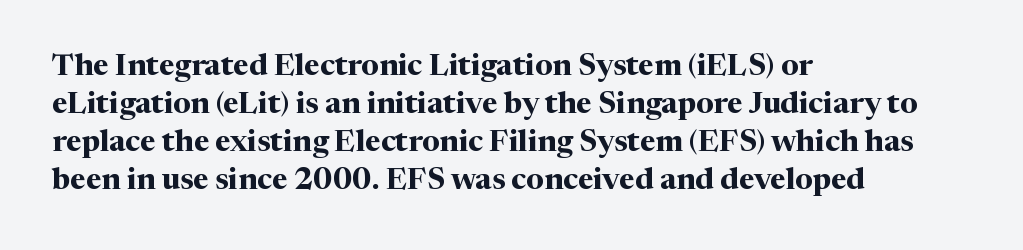
{"serif": "yes", "italic": "no", "bold": "yes", "weight": "bold", "width": "normal", "stroke_contrast": "medium", "x_height": "medium", "monospaced": "no", "underline": "no", "align": "left", "line_spacing": "normal", "line_spacing_ratio": 1.27, "letter_spacing": "normal", "letter_spacing_em": 0.0, "glyph_px": 30}
